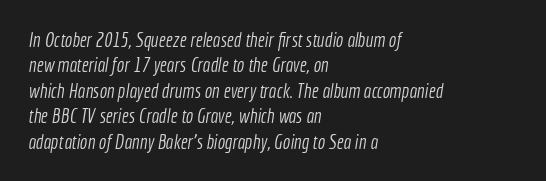
Q: Is the text bold? A: No.
Q: Is the text underlined? A: No.
Q: How is the paragraph aligned? A: Left-aligned.
Q: Is the spacing between letters normal or unusually wide? A: Normal.
Q: Is the spacing between lines tight, normal or loose? A: Normal.
